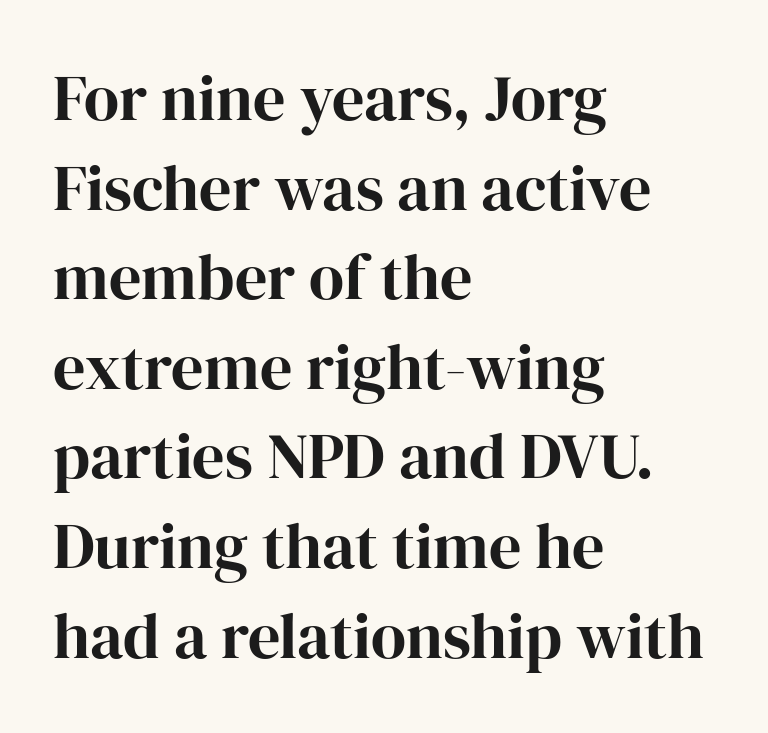
Every row of glyphs begins at an identical x-position on the left. Examine the stroke ends and you'll spot serifs. Upright lettering throughout. Note the varied advance widths — an 'i' is clearly narrower than an 'm'.
